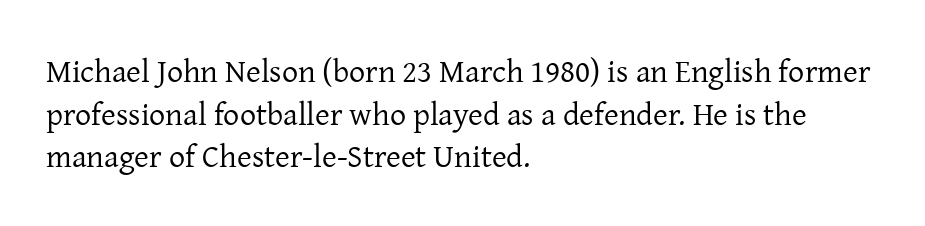
Q: Is the text bold? A: No.
Q: Is the text italic (slanted)? A: No, it is upright.
Q: Is the typeface a serif or a sans-serif typeface? A: Serif.
Q: Is the text underlined? A: No.
Q: How is the paragraph aligned? A: Left-aligned.
Q: Is the spacing between letters normal or unusually wide? A: Normal.
Q: Is the spacing between lines tight, normal or loose? A: Normal.
Q: Width (condensed, normal, or wide)? A: Normal.
Q: Stroke contrast? A: Low.
Q: x-height? A: Medium.
Q: Monospaced? A: No.
